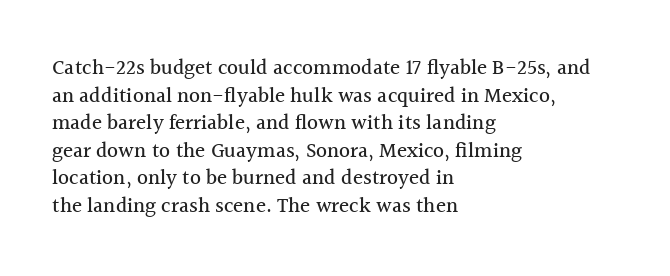
Line starts are locked; line ends wander. Leading matches the norm, producing a regular column. Characters remain perfectly vertical along every line. The area under the type is left untouched. Caption: standard tracking, unaltered.
